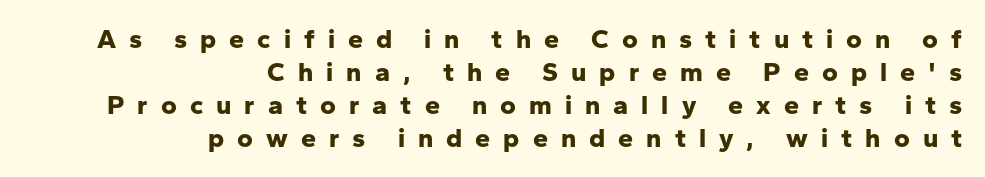
{"italic": "no", "bold": "yes", "underline": "no", "align": "right", "line_spacing_ratio": 1.22, "letter_spacing": "wide", "letter_spacing_em": 0.48, "glyph_px": 27}
